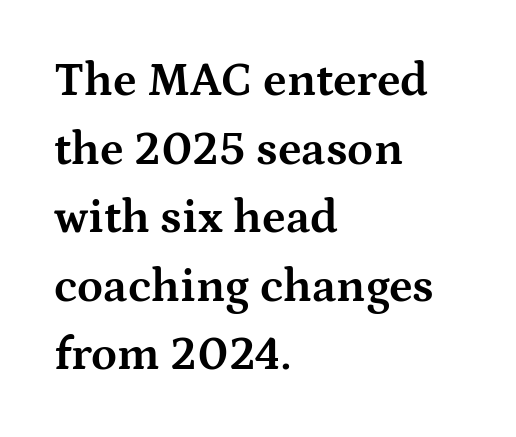
Q: Is the text bold? A: Yes.
Q: Is the text italic (slanted)? A: No, it is upright.
Q: Is the typeface a serif or a sans-serif typeface? A: Serif.
Q: Is the text underlined? A: No.
Q: How is the paragraph aligned? A: Left-aligned.
Q: Is the spacing between letters normal or unusually wide? A: Normal.
Q: Is the spacing between lines tight, normal or loose? A: Normal.
Q: Width (condensed, normal, or wide)? A: Wide.
Q: Stroke contrast? A: Medium.
Q: x-height? A: Medium.
Q: Monospaced? A: No.
